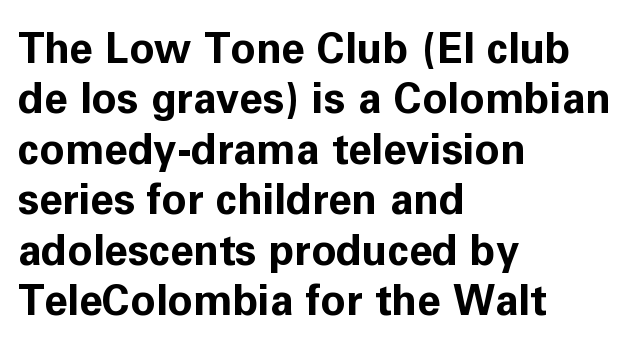
Do the letters lean? They stand straight. Which margin do the lines hug? The left one — the right edge is uneven. The glyphs in this specimen are sans serif. This sample has the flowing, uneven cadence of proportional lettering.
